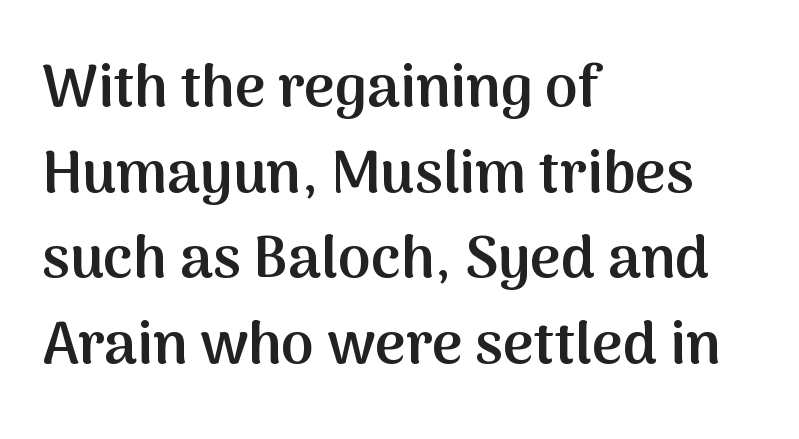
{"serif": "no", "italic": "no", "bold": "semi", "weight": "semibold", "width": "normal", "stroke_contrast": "medium", "x_height": "medium", "monospaced": "no", "underline": "no", "align": "left", "line_spacing": "normal", "line_spacing_ratio": 1.45, "letter_spacing": "normal", "letter_spacing_em": 0.0, "glyph_px": 59}
